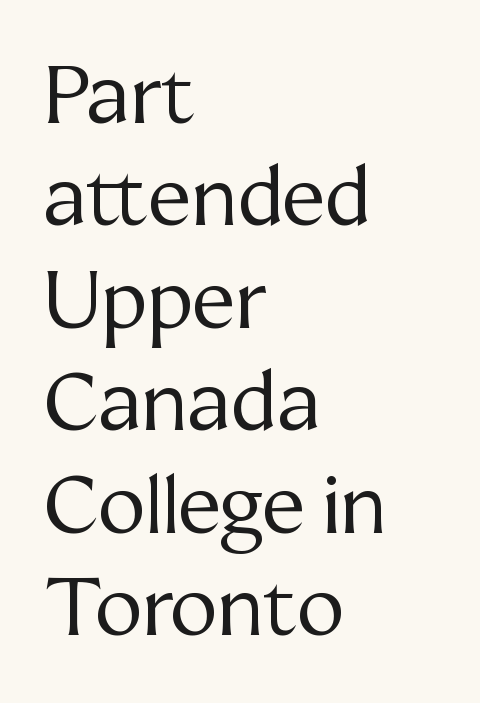
{"serif": "yes", "italic": "no", "bold": "no", "weight": "regular", "width": "normal", "stroke_contrast": "medium", "x_height": "medium", "monospaced": "no", "underline": "no", "align": "left", "line_spacing": "normal", "line_spacing_ratio": 1.28, "letter_spacing": "normal", "letter_spacing_em": 0.0, "glyph_px": 80}
